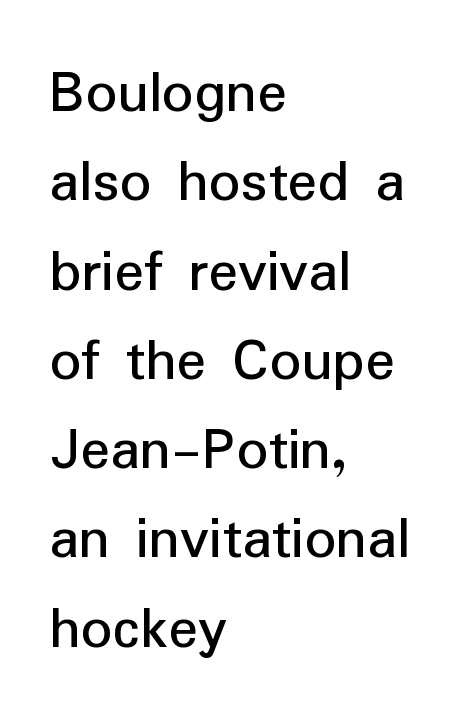
Q: Is the text italic (slanted)? A: No, it is upright.
Q: Is the typeface a serif or a sans-serif typeface? A: Sans-serif.
Q: Is the text underlined? A: No.
Q: How is the paragraph aligned? A: Left-aligned.
Q: Is the spacing between letters normal or unusually wide? A: Normal.
Q: Is the spacing between lines tight, normal or loose? A: Normal.
Q: Width (condensed, normal, or wide)? A: Normal.
Q: Stroke contrast? A: Low.
Q: x-height? A: Medium.
Q: Monospaced? A: No.
